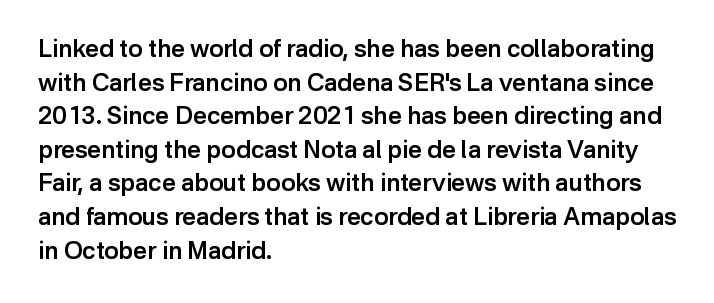
The image shows 24 px text type, upright; set left-aligned, normal line spacing (1.4x), normal letter spacing, not underlined.
